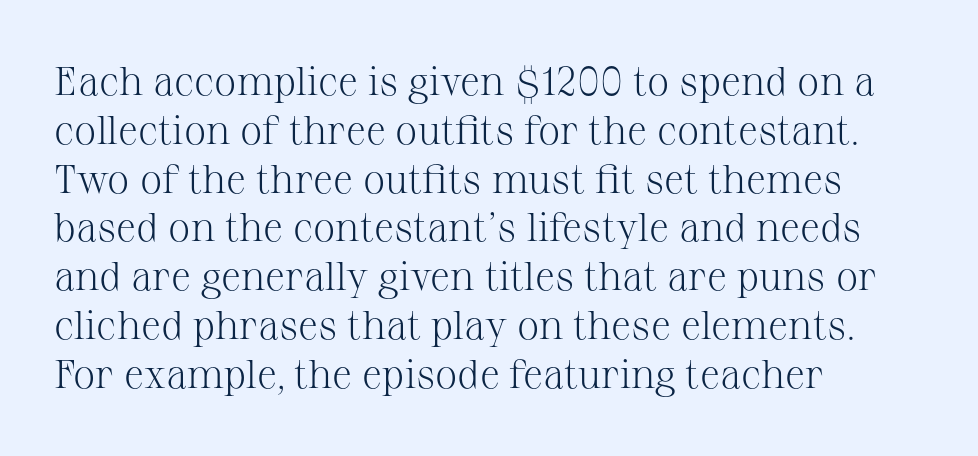
The rendering uses natural spacing where letterforms have individual widths. This rendering leaves character spacing at its baseline value. On a weight scale, this lands at 450 or below. Line starts are locked; line ends wander.
